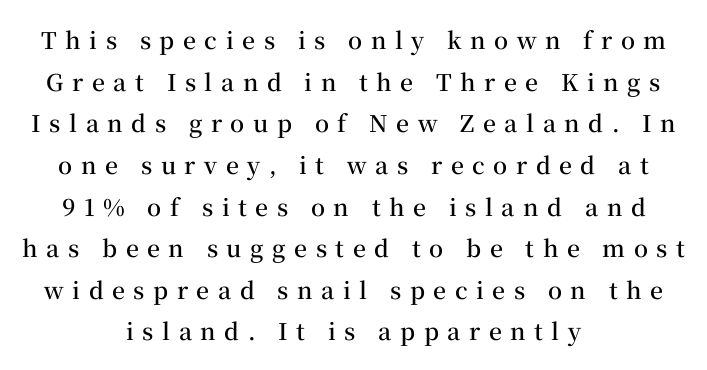
{"italic": "no", "bold": "semi", "underline": "no", "align": "center", "line_spacing_ratio": 1.81, "letter_spacing": "wide", "letter_spacing_em": 0.37, "glyph_px": 23}
